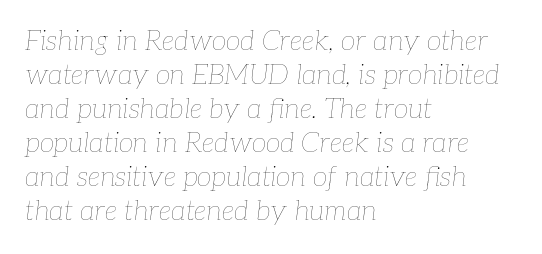
{"italic": "yes", "lean": "right", "slant_degrees": 7, "bold": "no", "underline": "no", "align": "left", "line_spacing": "normal", "line_spacing_ratio": 1.26, "letter_spacing": "normal", "letter_spacing_em": 0.0, "glyph_px": 27}
